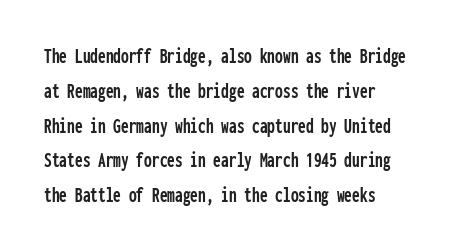
Q: Is the text italic (slanted)? A: No, it is upright.
Q: Is the text underlined? A: No.
Q: Is the spacing between letters normal or unusually wide? A: Normal.
Q: Is the spacing between lines tight, normal or loose? A: Normal.
